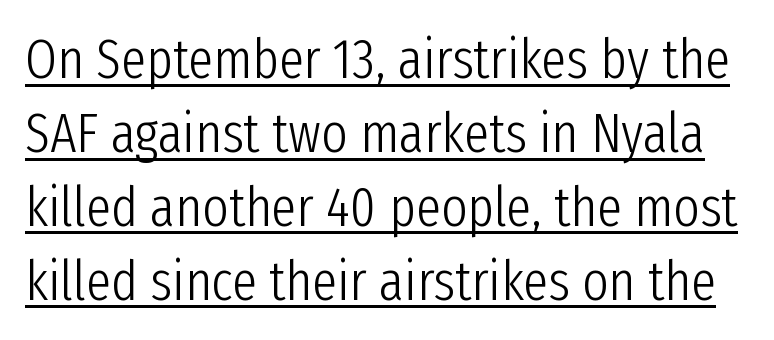
This rendering features underlined lettering. Vertical stems look standard width or narrower in stroke. I'd call this a sans setting — the letters go barefoot. The type is set solid horizontally, with unmodified tracking. When letters stand straight like this, we call the style roman or upright. The passage shown stacks its lines at a standard gap.
